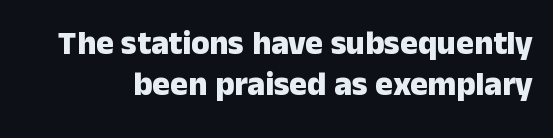
The image shows 33 px heavy sans-serif type, upright; set normal line spacing (1.25x), normal letter spacing, not underlined; low stroke contrast and a medium x-height.
